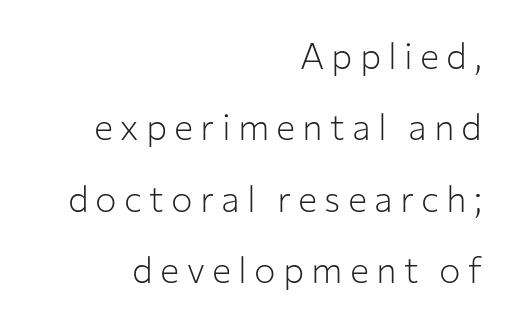
Layout note: lines flush right. In terms of letterform style, serifs are entirely absent. The axis of the letterforms is exactly vertical. Looks like regular typesetting: each glyph gets only the width it needs. Weight: regular or lighter.
